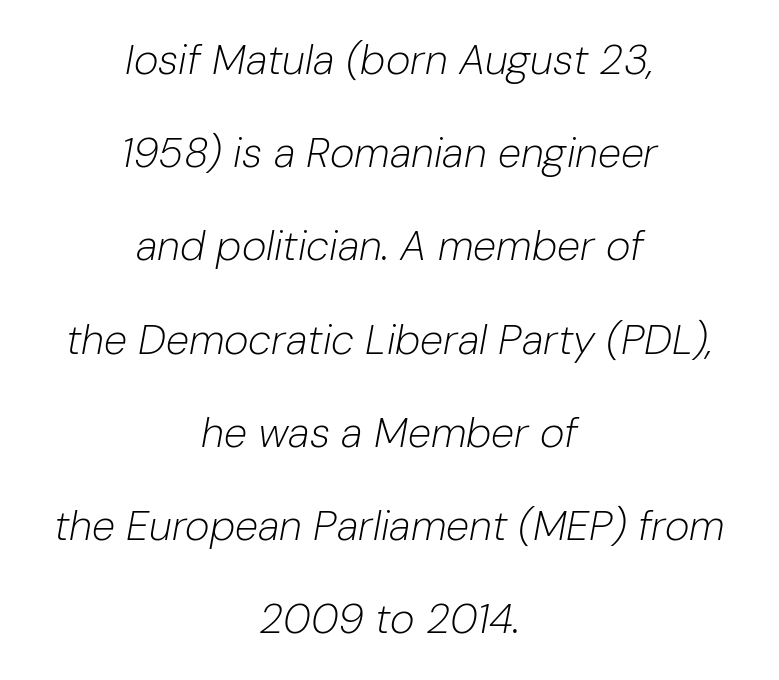
Q: Is the text bold? A: No.
Q: Is the text italic (slanted)? A: Yes, it leans right by about 10 degrees.
Q: Is the text underlined? A: No.
Q: How is the paragraph aligned? A: Centered.
Q: Is the spacing between letters normal or unusually wide? A: Normal.
Q: Is the spacing between lines tight, normal or loose? A: Loose.
Q: Width (condensed, normal, or wide)? A: Normal.
Q: Stroke contrast? A: Low.
Q: x-height? A: Medium.
Q: Monospaced? A: No.
